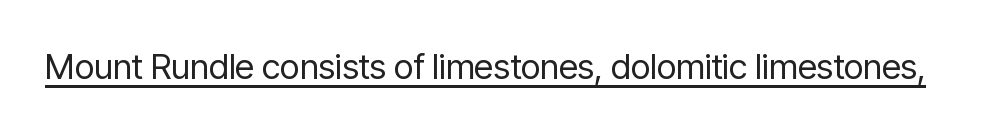
Letter spacing: default. The strokes are not fattened; the text isn't bold. This is underlined copy, the kind a proofreader might mark for attention. No italicization has been applied; the sample stays upright.
